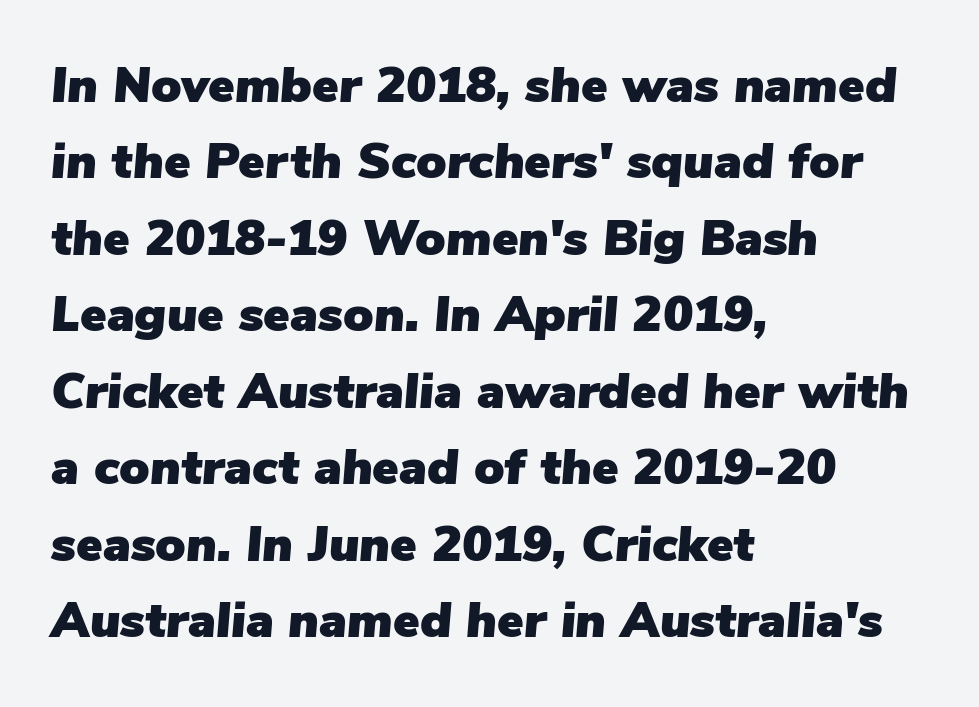
Q: Is the text italic (slanted)? A: Yes, it leans right by about 5 degrees.
Q: Is the text underlined? A: No.
Q: How is the paragraph aligned? A: Left-aligned.
Q: Is the spacing between letters normal or unusually wide? A: Normal.
Q: Is the spacing between lines tight, normal or loose? A: Normal.
Q: Width (condensed, normal, or wide)? A: Normal.
Q: Stroke contrast? A: Low.
Q: x-height? A: Medium.
Q: Monospaced? A: No.
